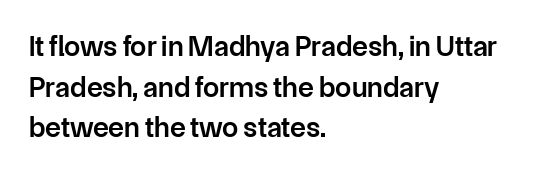
The image shows 29 px semibold sans-serif type, upright; set left-aligned, normal line spacing (1.4x), normal letter spacing, not underlined; low stroke contrast and a medium x-height.
